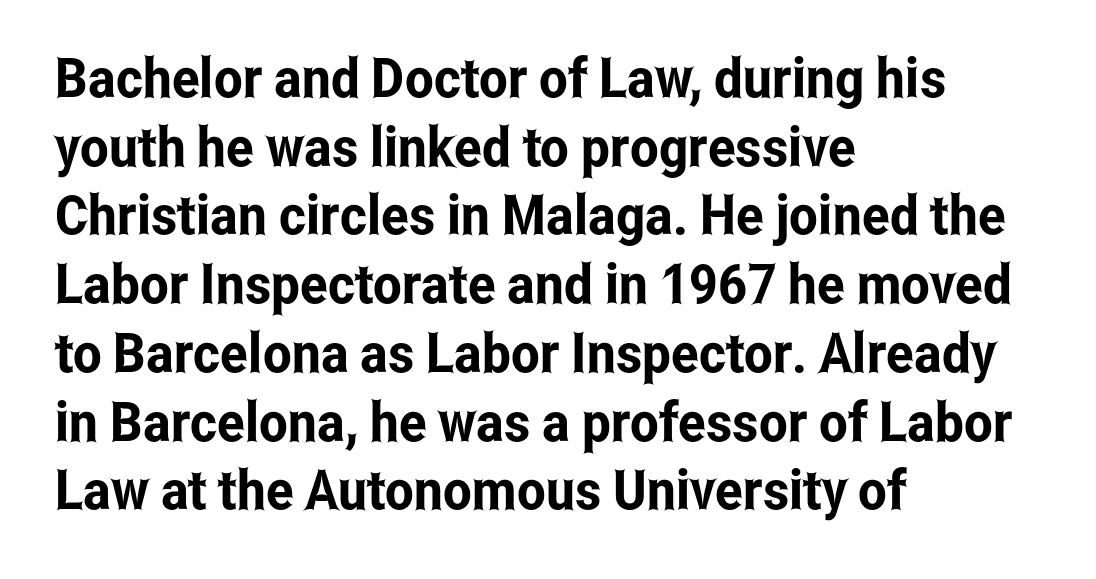
The image shows 55 px condensed sans-serif type, upright; set left-aligned, normal line spacing (1.25x), normal letter spacing, not underlined; low stroke contrast and a medium x-height.
